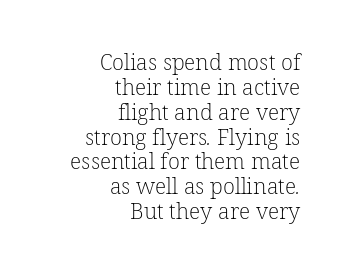
Q: Is the text bold? A: No.
Q: Is the text underlined? A: No.
Q: How is the paragraph aligned? A: Right-aligned.
Q: Is the spacing between letters normal or unusually wide? A: Normal.
Q: Is the spacing between lines tight, normal or loose? A: Tight.
